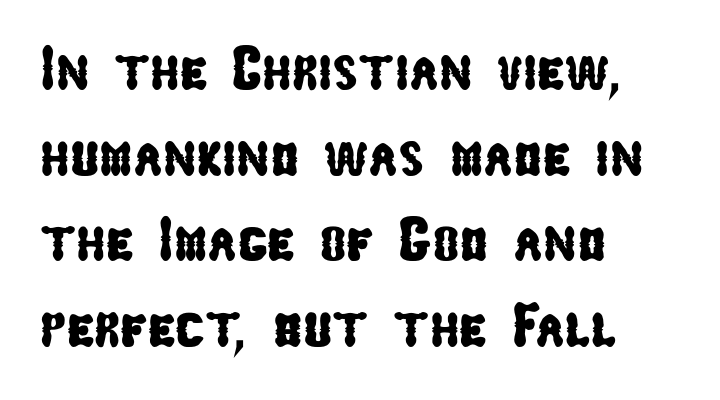
Q: Is the typeface a serif or a sans-serif typeface? A: Sans-serif.
Q: Is the text underlined? A: No.
Q: How is the paragraph aligned? A: Left-aligned.
Q: Is the spacing between letters normal or unusually wide? A: Normal.
Q: Is the spacing between lines tight, normal or loose? A: Normal.
Q: Width (condensed, normal, or wide)? A: Condensed.
Q: Stroke contrast? A: Low.
Q: x-height? A: Medium.
Q: Monospaced? A: No.
